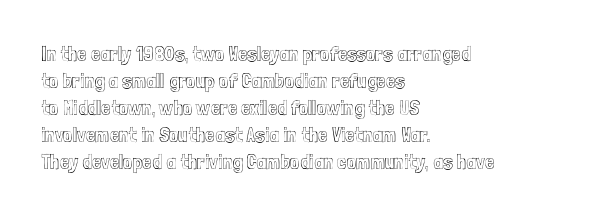
The letters stand straight up with perfectly vertical stems. Tracking here is standard; glyphs follow each other at the usual distance. Whoever set this chose a conventional vertical rhythm. The paragraph has a hard left edge and a soft right edge. Has an underline been added? It has not.
